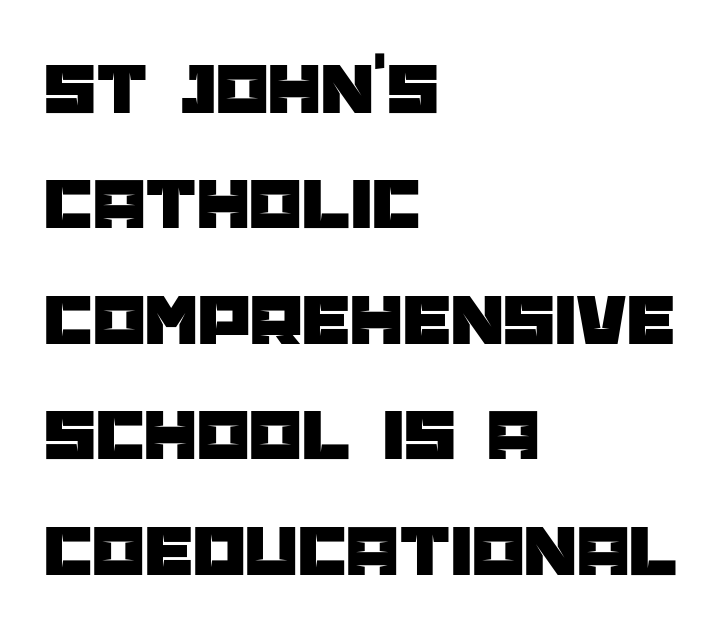
Q: Is the text italic (slanted)? A: No, it is upright.
Q: Is the typeface a serif or a sans-serif typeface? A: Sans-serif.
Q: Is the text underlined? A: No.
Q: How is the paragraph aligned? A: Left-aligned.
Q: Is the spacing between letters normal or unusually wide? A: Normal.
Q: Is the spacing between lines tight, normal or loose? A: Normal.
Q: Width (condensed, normal, or wide)? A: Normal.
Q: Stroke contrast? A: Low.
Q: x-height? A: Large.
Q: Monospaced? A: No.
